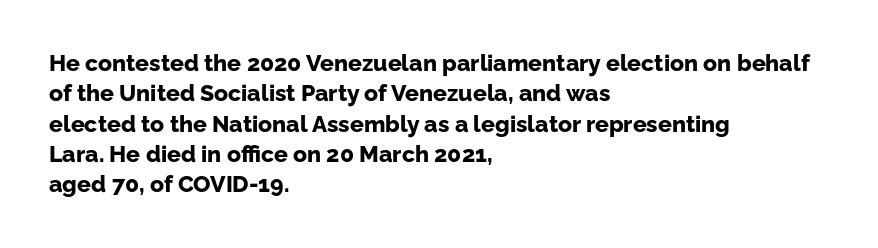
{"italic": "no", "bold": "yes", "underline": "no", "align": "left", "line_spacing": "normal", "line_spacing_ratio": 1.32, "letter_spacing": "normal", "letter_spacing_em": 0.0, "glyph_px": 23}
